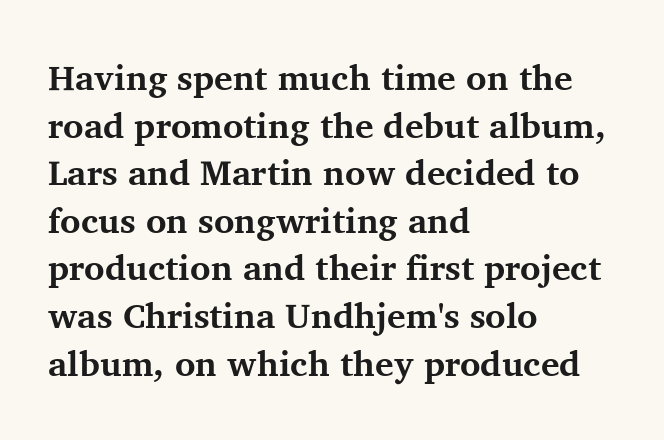
Q: Is the text bold? A: Yes.
Q: Is the text italic (slanted)? A: No, it is upright.
Q: Is the typeface a serif or a sans-serif typeface? A: Serif.
Q: Is the text underlined? A: No.
Q: How is the paragraph aligned? A: Left-aligned.
Q: Is the spacing between letters normal or unusually wide? A: Normal.
Q: Is the spacing between lines tight, normal or loose? A: Normal.
Q: Width (condensed, normal, or wide)? A: Normal.
Q: Stroke contrast? A: Medium.
Q: x-height? A: Medium.
Q: Monospaced? A: No.
